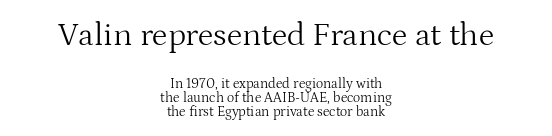
{"serif": "yes", "italic": "no", "bold": "no", "weight": "light", "width": "normal", "stroke_contrast": "medium", "x_height": "medium", "monospaced": "no", "underline": "no", "align": "center", "line_spacing": "tight", "line_spacing_ratio": 0.99, "letter_spacing": "normal", "letter_spacing_em": 0.0, "larger_block": "first", "size_ratio": 2.36, "glyph_px": 33}
